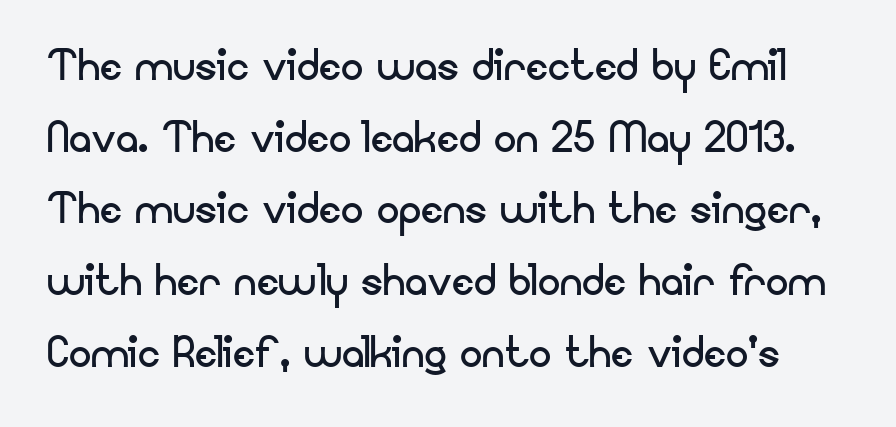
Q: Is the text bold? A: No.
Q: Is the text italic (slanted)? A: No, it is upright.
Q: Is the typeface a serif or a sans-serif typeface? A: Sans-serif.
Q: Is the text underlined? A: No.
Q: Is the spacing between letters normal or unusually wide? A: Normal.
Q: Is the spacing between lines tight, normal or loose? A: Normal.
Q: Width (condensed, normal, or wide)? A: Normal.
Q: Stroke contrast? A: Low.
Q: x-height? A: Small.
Q: Monospaced? A: No.
